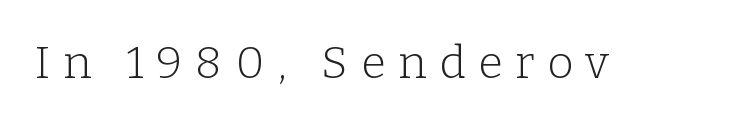
Designer's note — italics off, roman on. Tracking here is generous; glyphs stand well apart from one another. The face used here is seriffed, in the tradition of book romans. Plain, unruled lines of type. The letterforms sit at book weight or below.
